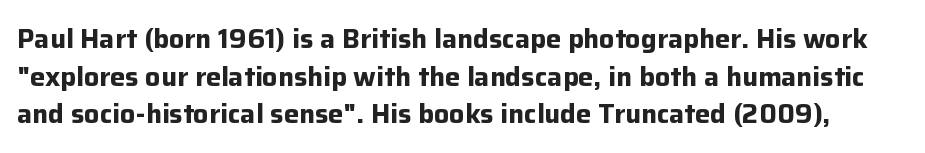
The image shows 27 px bold type, upright; set normal line spacing (1.39x), normal letter spacing, not underlined.
